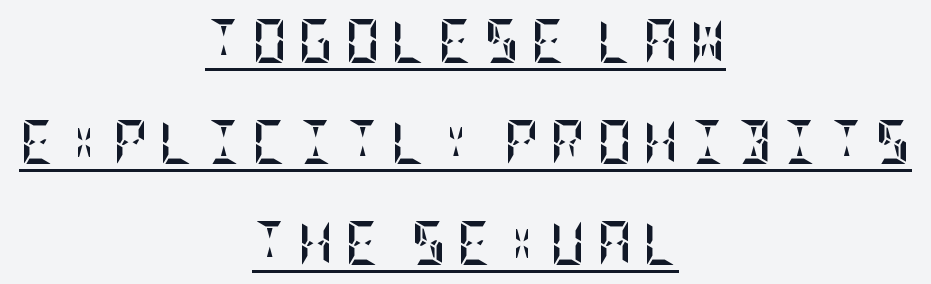
In terms of letterspacing, this is a distinctly airy, spread setting. The rendering positions every line midway between the sides. Heavy, bold letterforms. Tall strokes in this sample are plumb rather than angled. Every word sits above its own underline. The block of text is sparse from top to bottom, with ample space between rows.
